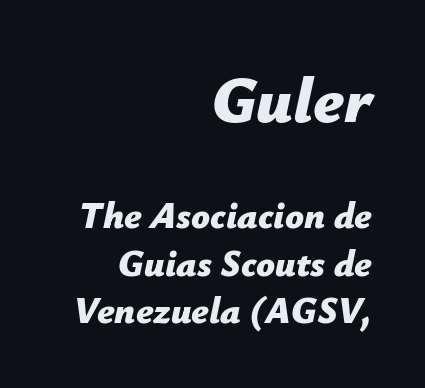
Q: Is the text bold? A: Yes.
Q: Is the text italic (slanted)? A: Yes, it leans right by about 12 degrees.
Q: Is the text underlined? A: No.
Q: How is the paragraph aligned? A: Right-aligned.
Q: Is the spacing between letters normal or unusually wide? A: Normal.
Q: Is the spacing between lines tight, normal or loose? A: Normal.
Q: Which block of text is set in a larger size, the first (top) or the second (bottom)? A: The first (top) one.
Q: Width (condensed, normal, or wide)? A: Normal.
Q: Stroke contrast? A: Low.
Q: x-height? A: Medium.
Q: Monospaced? A: No.
